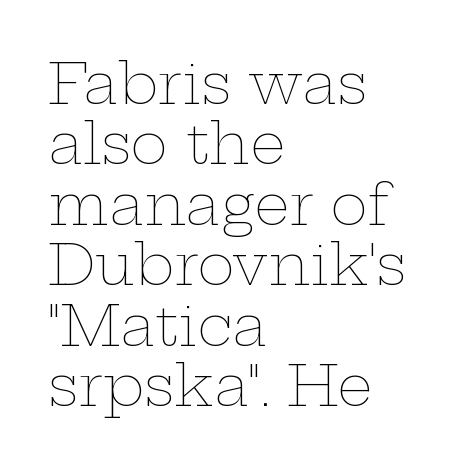
The image shows 56 px thin, wide type, upright; set left-aligned, tight line spacing (1.08x), normal letter spacing, not underlined; low stroke contrast and a medium x-height.
